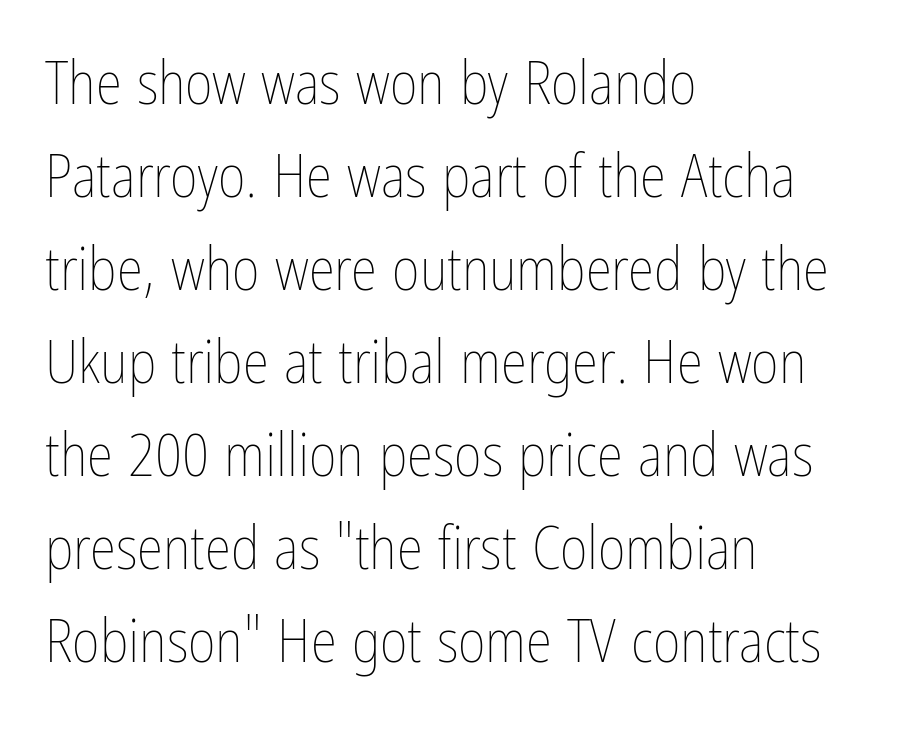
Q: Is the text bold? A: No.
Q: Is the text italic (slanted)? A: No, it is upright.
Q: Is the text underlined? A: No.
Q: How is the paragraph aligned? A: Left-aligned.
Q: Is the spacing between letters normal or unusually wide? A: Normal.
Q: Is the spacing between lines tight, normal or loose? A: Normal.
Q: Width (condensed, normal, or wide)? A: Condensed.
Q: Stroke contrast? A: Low.
Q: x-height? A: Medium.
Q: Monospaced? A: No.
